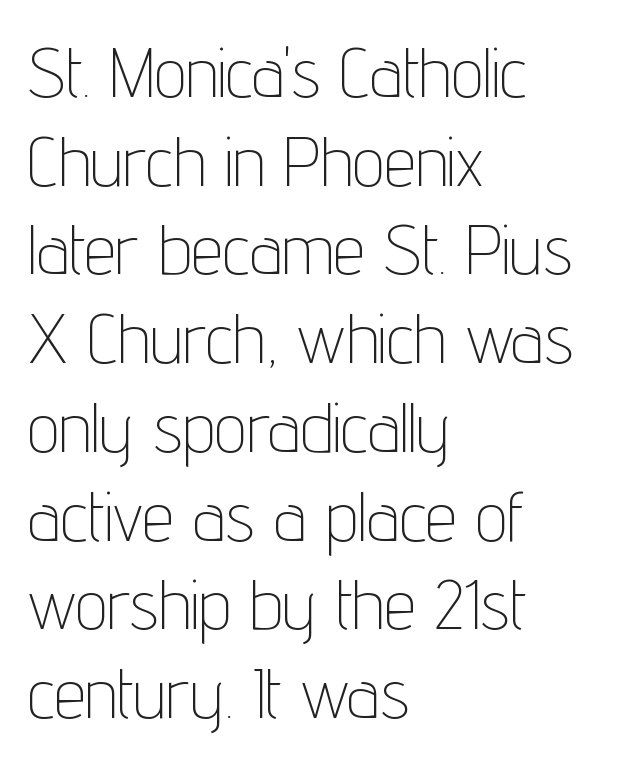
Q: Is the text bold? A: No.
Q: Is the text italic (slanted)? A: No, it is upright.
Q: Is the typeface a serif or a sans-serif typeface? A: Sans-serif.
Q: Is the text underlined? A: No.
Q: How is the paragraph aligned? A: Left-aligned.
Q: Is the spacing between letters normal or unusually wide? A: Normal.
Q: Is the spacing between lines tight, normal or loose? A: Normal.
Q: Width (condensed, normal, or wide)? A: Condensed.
Q: Stroke contrast? A: Low.
Q: x-height? A: Medium.
Q: Monospaced? A: No.
